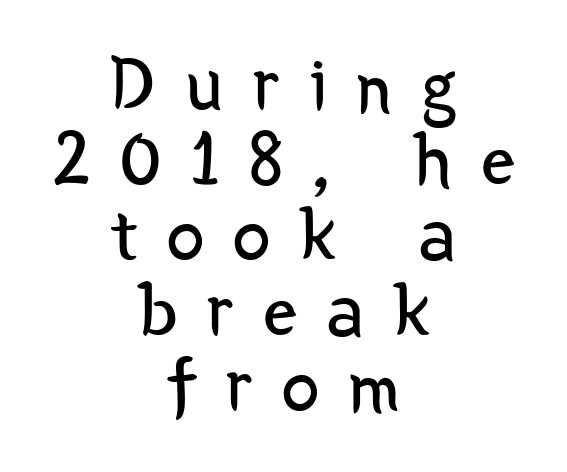
Q: Is the text bold? A: No.
Q: Is the text italic (slanted)? A: No, it is upright.
Q: Is the typeface a serif or a sans-serif typeface? A: Sans-serif.
Q: Is the text underlined? A: No.
Q: How is the paragraph aligned? A: Centered.
Q: Is the spacing between letters normal or unusually wide? A: Unusually wide.
Q: Is the spacing between lines tight, normal or loose? A: Tight.
Q: Width (condensed, normal, or wide)? A: Condensed.
Q: Stroke contrast? A: Low.
Q: x-height? A: Medium.
Q: Monospaced? A: No.
